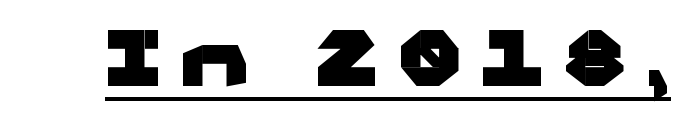
The image shows 77 px heavy, wide sans-serif type, upright; set unusually wide letter spacing (+0.27 em), underlined; low stroke contrast and a medium x-height.
